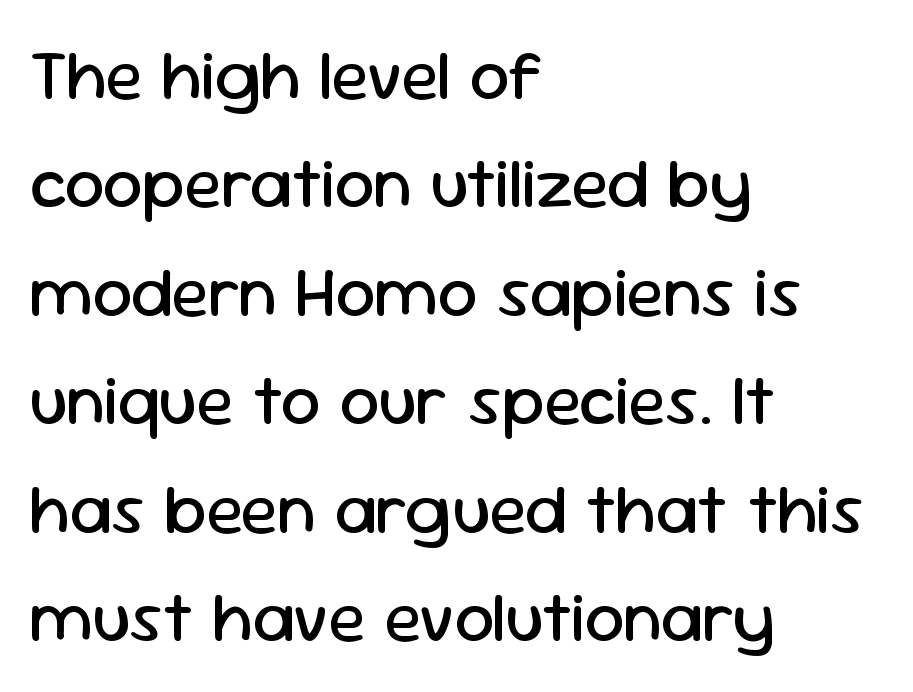
Is there much room between lines? A standard amount, neither cramped nor airy. The characters display no serif detailing; their extremities are plain. Layout note: lines flush left. Clear beneath every line of the passage. The line texture is even and compact thanks to regular tracking. Stems here are at most as thick as an everyday book face.
